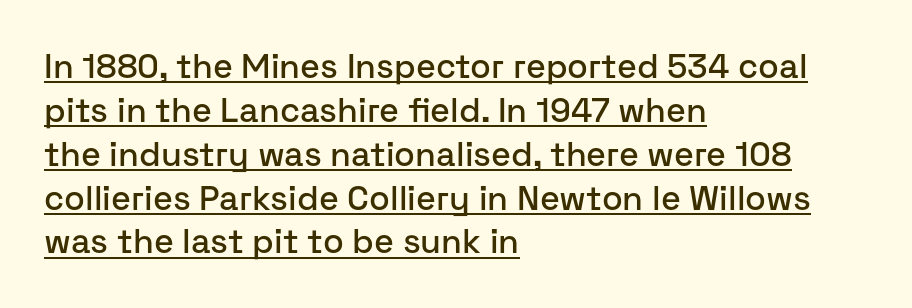
Q: Is the text italic (slanted)? A: No, it is upright.
Q: Is the typeface a serif or a sans-serif typeface? A: Sans-serif.
Q: Is the text underlined? A: Yes.
Q: How is the paragraph aligned? A: Left-aligned.
Q: Is the spacing between letters normal or unusually wide? A: Normal.
Q: Is the spacing between lines tight, normal or loose? A: Normal.
Q: Width (condensed, normal, or wide)? A: Normal.
Q: Stroke contrast? A: Low.
Q: x-height? A: Medium.
Q: Monospaced? A: No.
